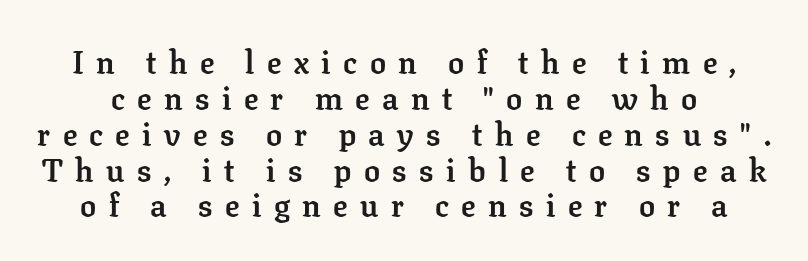
{"serif": "yes", "italic": "no", "bold": "yes", "weight": "semibold", "width": "normal", "stroke_contrast": "low", "x_height": "medium", "monospaced": "no", "underline": "no", "line_spacing": "tight", "line_spacing_ratio": 1.12, "letter_spacing": "wide", "letter_spacing_em": 0.39, "glyph_px": 32}
